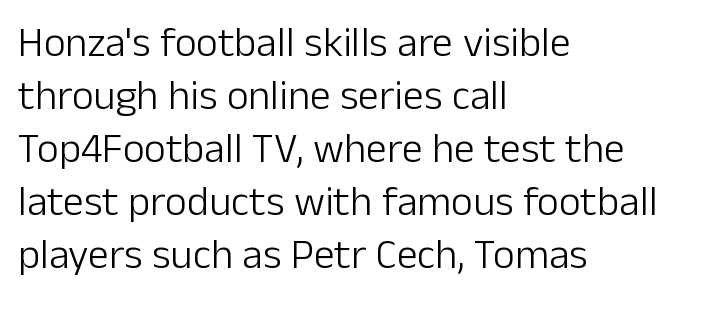
Q: Is the text bold? A: No.
Q: Is the text italic (slanted)? A: No, it is upright.
Q: Is the typeface a serif or a sans-serif typeface? A: Sans-serif.
Q: Is the text underlined? A: No.
Q: How is the paragraph aligned? A: Left-aligned.
Q: Is the spacing between letters normal or unusually wide? A: Normal.
Q: Is the spacing between lines tight, normal or loose? A: Normal.
Q: Width (condensed, normal, or wide)? A: Normal.
Q: Stroke contrast? A: Low.
Q: x-height? A: Medium.
Q: Monospaced? A: No.
